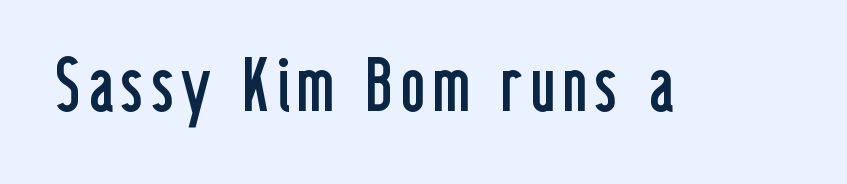
Q: Is the text bold? A: No.
Q: Is the text italic (slanted)? A: No, it is upright.
Q: Is the typeface a serif or a sans-serif typeface? A: Sans-serif.
Q: Is the text underlined? A: No.
Q: Width (condensed, normal, or wide)? A: Condensed.
Q: Stroke contrast? A: Low.
Q: x-height? A: Medium.
Q: Monospaced? A: No.
